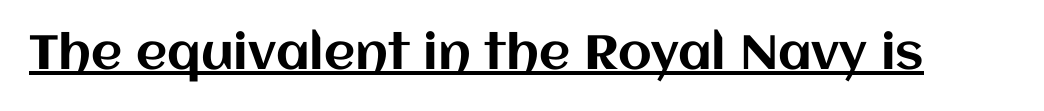
Note the varied advance widths — an 'i' is clearly narrower than an 'm'. Each word holds together tightly as a unit, with standard inter-letter gaps. Quick note: underline on. Nope, not italic — everything's standing straight.
